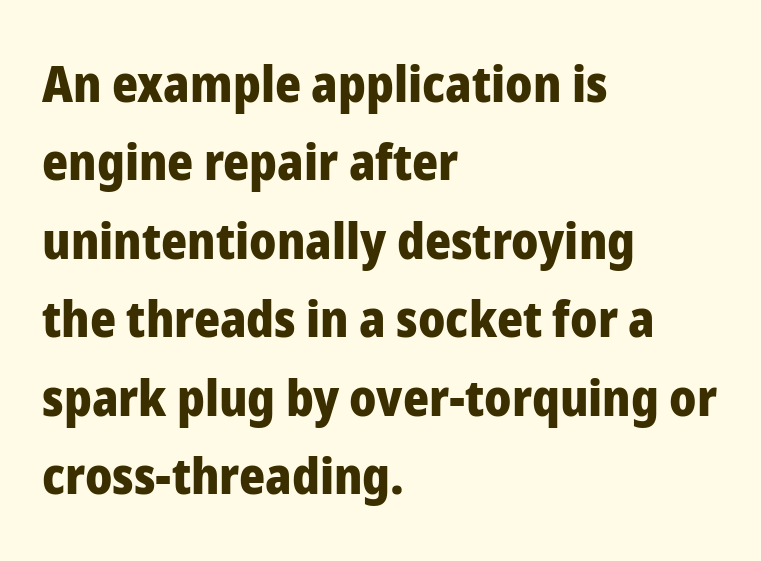
The image shows 50 px heavy sans-serif type, upright; set left-aligned, normal line spacing (1.57x), normal letter spacing, not underlined; low stroke contrast and a medium x-height.
